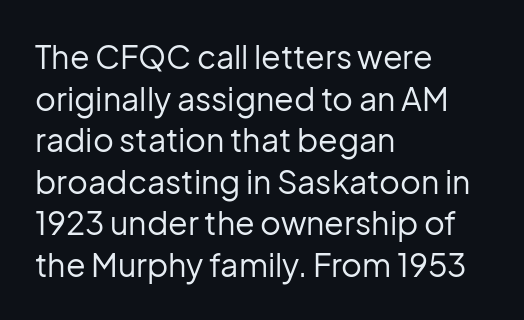
The image shows 32 px regular-weight sans-serif type, upright; set left-aligned, normal line spacing (1.3x), normal letter spacing, not underlined; low stroke contrast and a medium x-height.
